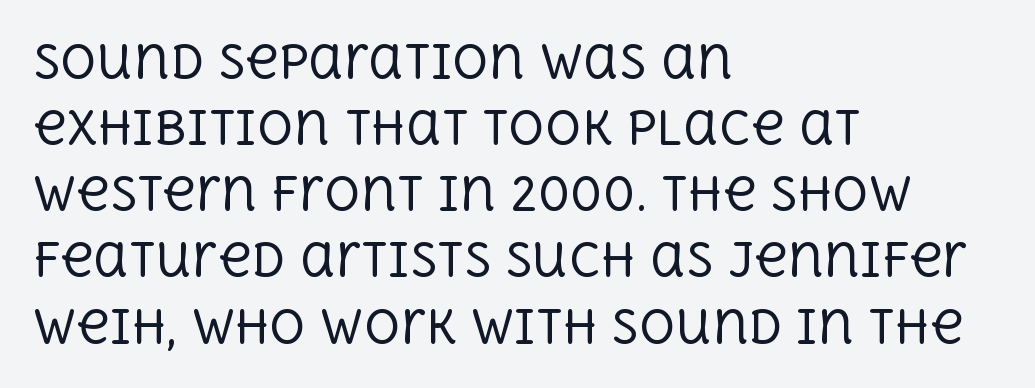
The image shows 45 px regular-weight serif type, upright; set left-aligned, normal line spacing (1.47x), normal letter spacing, not underlined; a large x-height.
